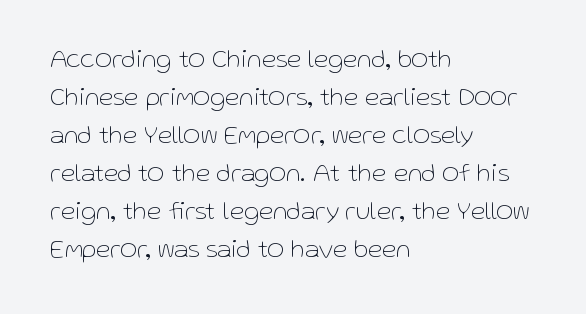
The image shows 26 px text type, upright; set left-aligned, normal line spacing (1.46x), normal letter spacing, not underlined.
